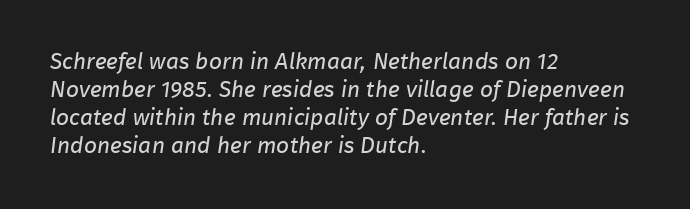
Q: Is the text bold? A: No.
Q: Is the text underlined? A: No.
Q: How is the paragraph aligned? A: Left-aligned.
Q: Is the spacing between letters normal or unusually wide? A: Normal.
